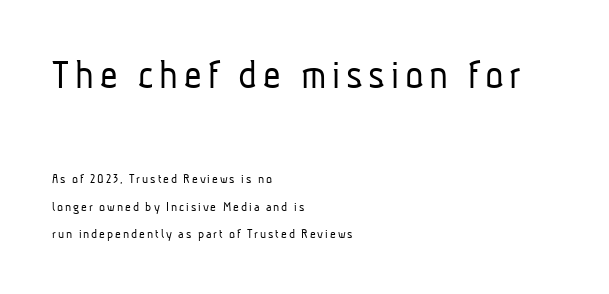
Note: no serifs on the glyphs. Caption: face not bold, strokes unweighted. Spacing verdict: proportional, widths tailored to each character. Size contrast runs from large at the top to small at the bottom. Any mark beneath the type? The region is blank.
